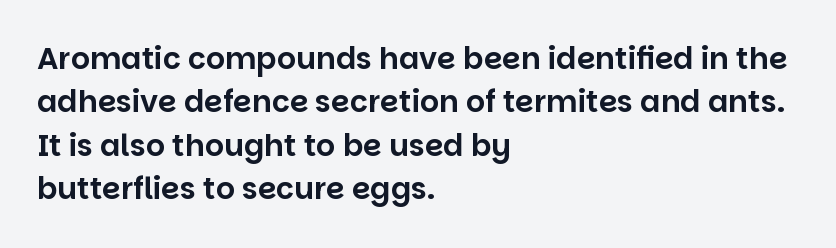
Unlike italic type, these characters show no tilt at all. These lines keep a tight, regular rhythm from letter to letter. Has an underline been added? It has not. Are there feet on the stems? There aren't — it's a sans.
